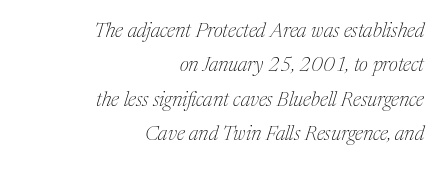
{"italic": "yes", "lean": "right", "slant_degrees": 17, "bold": "no", "underline": "no", "align": "right", "line_spacing_ratio": 1.72, "letter_spacing": "normal", "letter_spacing_em": 0.0, "glyph_px": 20}
